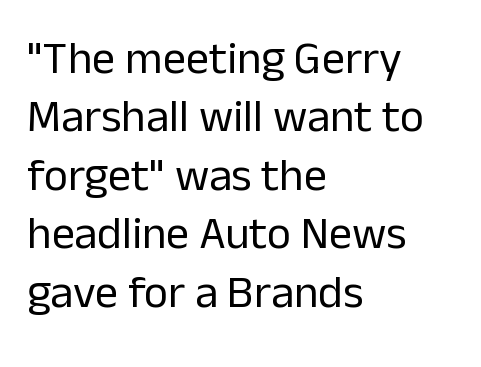
The image shows 46 px regular-weight sans-serif type, upright; set left-aligned, normal line spacing (1.27x), normal letter spacing, not underlined; low stroke contrast and a medium x-height.
